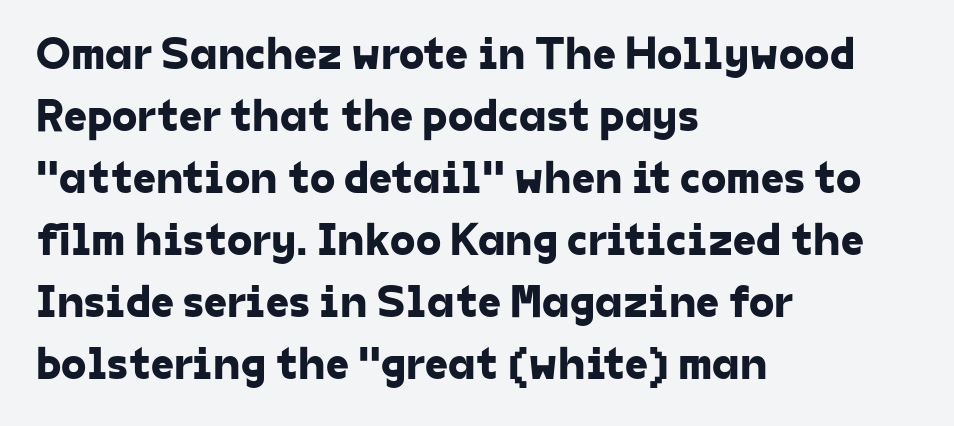
Q: Is the typeface a serif or a sans-serif typeface? A: Sans-serif.
Q: Is the text underlined? A: No.
Q: How is the paragraph aligned? A: Left-aligned.
Q: Is the spacing between letters normal or unusually wide? A: Normal.
Q: Is the spacing between lines tight, normal or loose? A: Normal.
Q: Width (condensed, normal, or wide)? A: Normal.
Q: Stroke contrast? A: Low.
Q: x-height? A: Medium.
Q: Monospaced? A: No.
